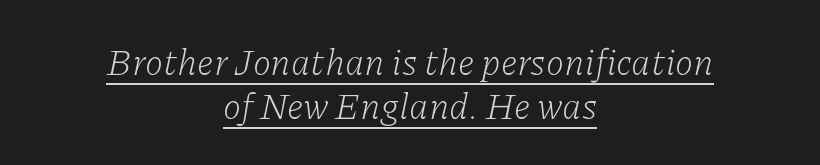
Q: Is the text bold? A: No.
Q: Is the text italic (slanted)? A: Yes, it leans right by about 11 degrees.
Q: Is the typeface a serif or a sans-serif typeface? A: Serif.
Q: Is the text underlined? A: Yes.
Q: How is the paragraph aligned? A: Centered.
Q: Is the spacing between letters normal or unusually wide? A: Normal.
Q: Width (condensed, normal, or wide)? A: Normal.
Q: Stroke contrast? A: Low.
Q: x-height? A: Medium.
Q: Monospaced? A: No.
